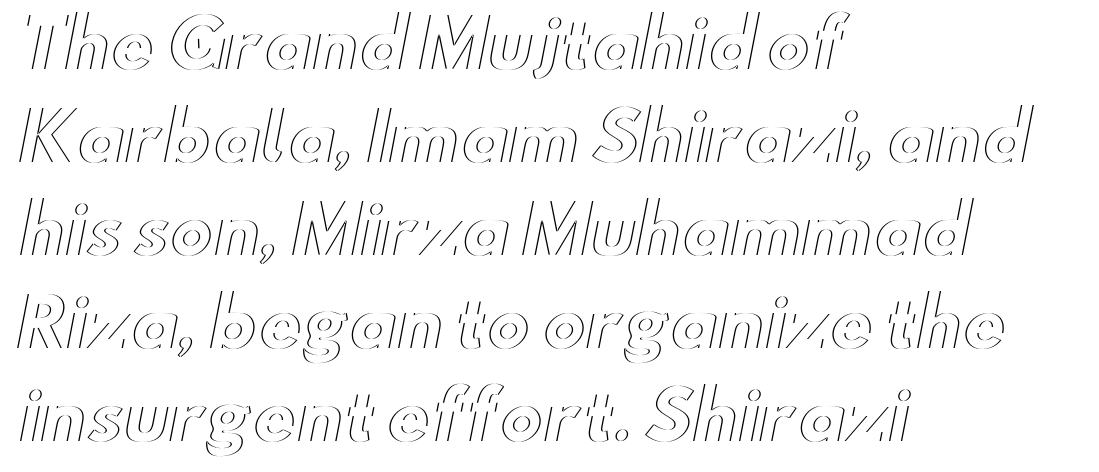
Q: Is the text italic (slanted)? A: Yes.
Q: Is the text underlined? A: No.
Q: How is the paragraph aligned? A: Left-aligned.
Q: Is the spacing between letters normal or unusually wide? A: Normal.
Q: Is the spacing between lines tight, normal or loose? A: Normal.
Q: Width (condensed, normal, or wide)? A: Wide.
Q: x-height? A: Small.
Q: Monospaced? A: No.
